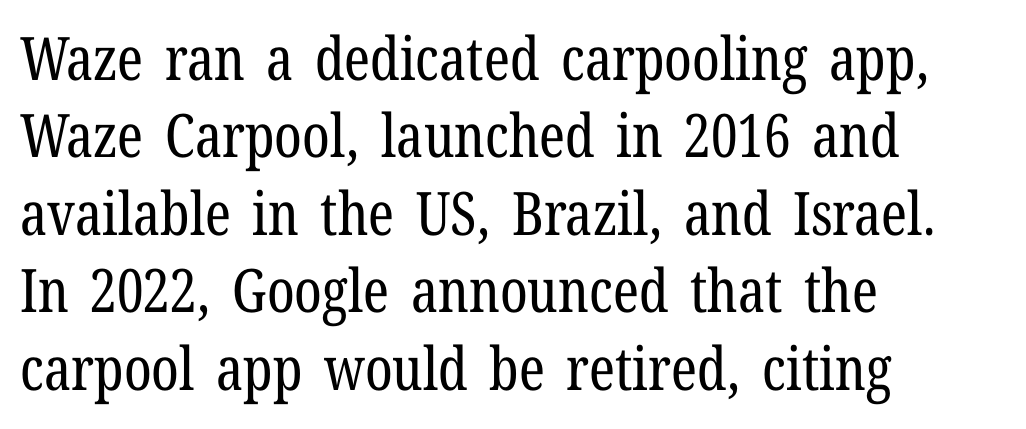
The image shows 60 px regular-weight, condensed serif type, upright; set left-aligned, normal line spacing (1.29x), normal letter spacing, not underlined; low stroke contrast and a medium x-height.
